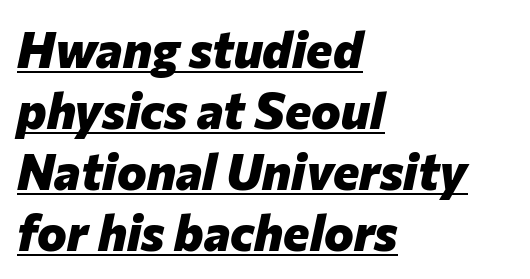
{"italic": "yes", "lean": "right", "slant_degrees": 12, "bold": "yes", "weight": "heavy", "width": "normal", "stroke_contrast": "low", "x_height": "medium", "monospaced": "no", "underline": "yes", "align": "left", "line_spacing_ratio": 1.22, "letter_spacing": "normal", "letter_spacing_em": 0.0, "glyph_px": 50}
